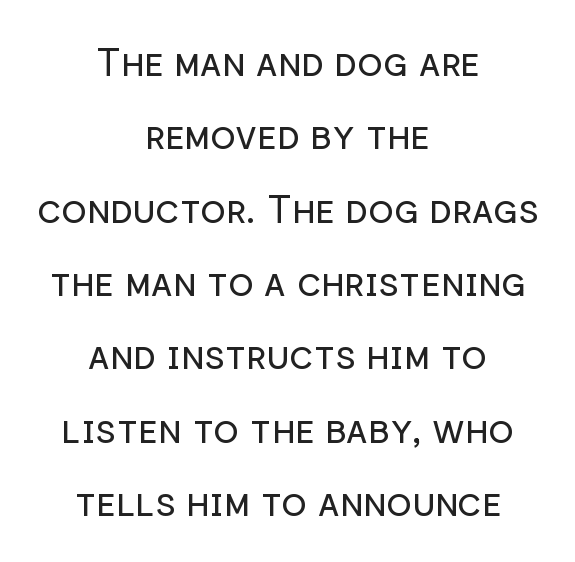
The letters stand straight up with perfectly vertical stems. The letters advance in unequal steps, a hallmark of proportional type. Words appear dense and cohesive because spacing is normal. Reading down the block, each line starts at a different indent, mirrored at its end. The foot of each line stays bare and open. Grotesque or geometric, the face here clearly has no serifs.
